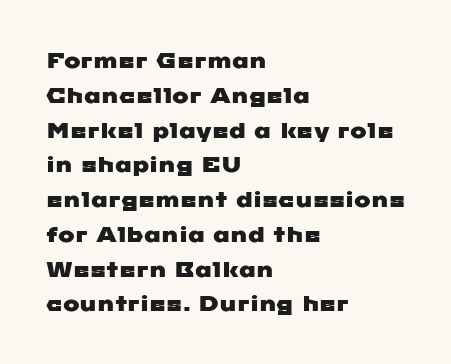
Check under the words: just untouched page. The rendering keeps characters at their native spacing. Successive baselines arrive at the customary interval. The typesetter chose a ragged-right arrangement here.
